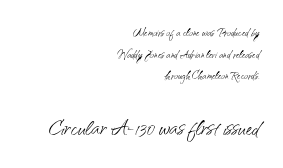
Q: Is the text bold? A: No.
Q: Is the text italic (slanted)? A: Yes.
Q: Is the typeface a serif or a sans-serif typeface? A: Sans-serif.
Q: Is the text underlined? A: No.
Q: How is the paragraph aligned? A: Right-aligned.
Q: Is the spacing between letters normal or unusually wide? A: Normal.
Q: Is the spacing between lines tight, normal or loose? A: Normal.
Q: Which block of text is set in a larger size, the first (top) or the second (bottom)? A: The second (bottom) one.
Q: Width (condensed, normal, or wide)? A: Normal.
Q: Stroke contrast? A: Medium.
Q: x-height? A: Small.
Q: Monospaced? A: No.
